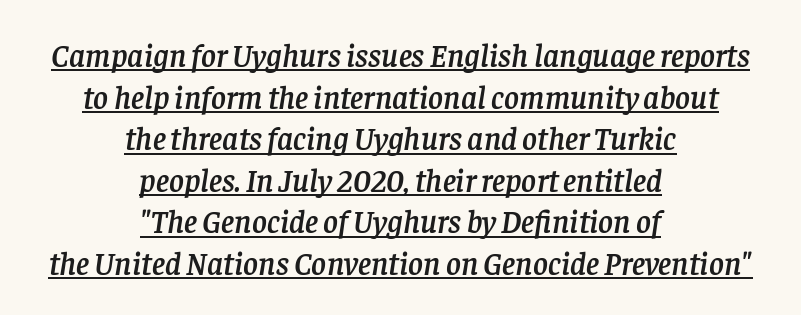
The image shows 32 px serif type, italic (leaning right); set centered, normal line spacing (1.3x), normal letter spacing, underlined; low stroke contrast and a large x-height.
